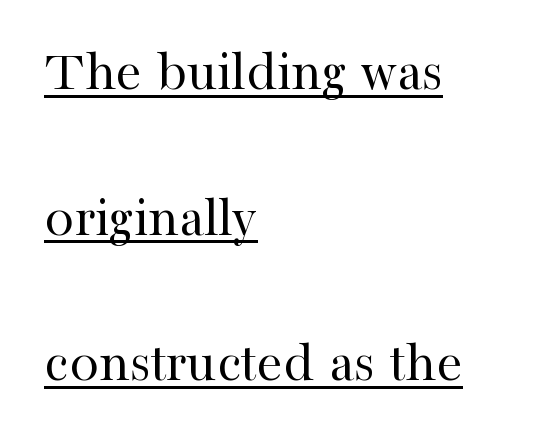
{"serif": "yes", "italic": "no", "bold": "no", "weight": "regular", "width": "normal", "stroke_contrast": "high", "x_height": "medium", "monospaced": "no", "underline": "yes", "align": "left", "line_spacing": "loose", "line_spacing_ratio": 2.47, "letter_spacing": "normal", "letter_spacing_em": 0.0, "glyph_px": 59}
